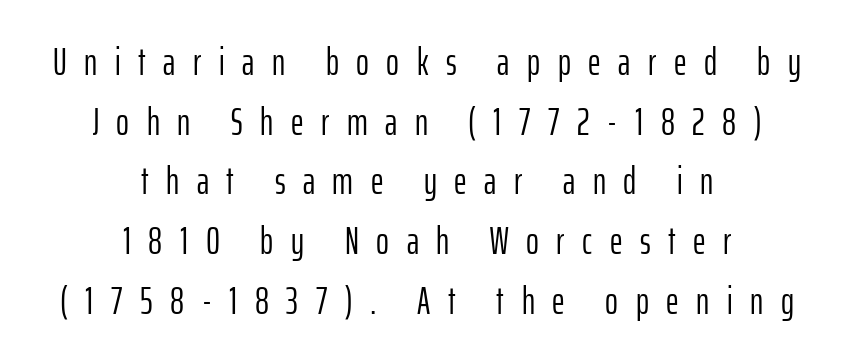
{"serif": "no", "italic": "no", "bold": "no", "weight": "light", "width": "condensed", "stroke_contrast": "low", "x_height": "medium", "monospaced": "no", "underline": "no", "align": "center", "line_spacing": "normal", "line_spacing_ratio": 1.53, "letter_spacing": "wide", "letter_spacing_em": 0.45, "glyph_px": 39}
